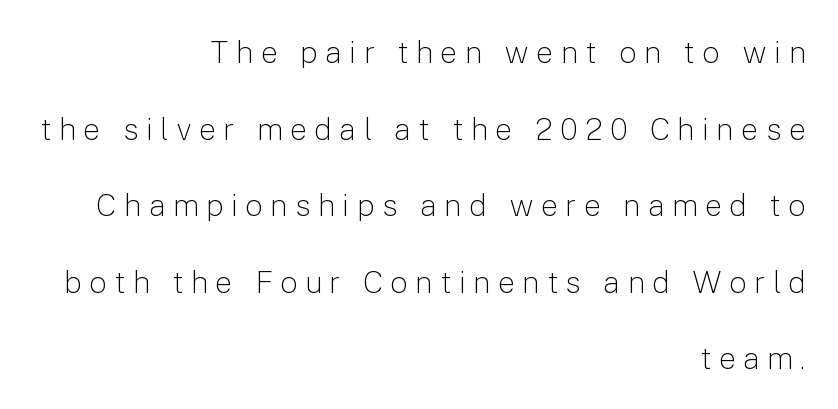
Posture: straight, roman, zero tilt. The face used here is a sans, in the tradition of grotesques and geometrics. The horizontal fit of the characters is loose and conspicuously gappy. Letters have the restrained weight of plain body copy at most. Clear beneath every line of the passage.
